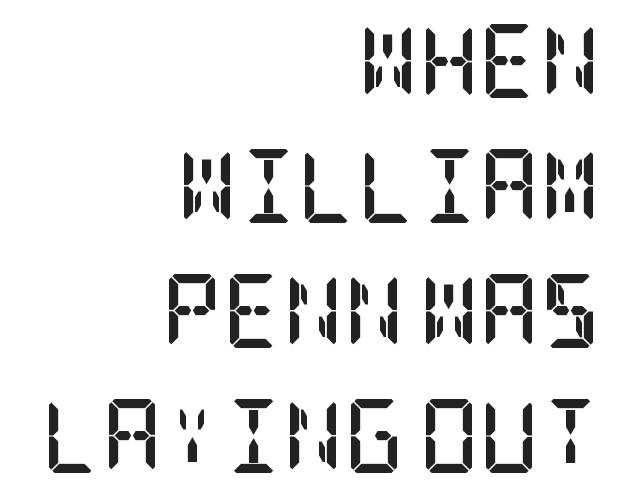
{"serif": "yes", "italic": "no", "bold": "yes", "weight": "semibold", "width": "condensed", "stroke_contrast": "low", "x_height": "large", "underline": "no", "align": "right", "line_spacing": "normal", "line_spacing_ratio": 1.69, "letter_spacing": "normal", "letter_spacing_em": 0.0, "glyph_px": 74}
